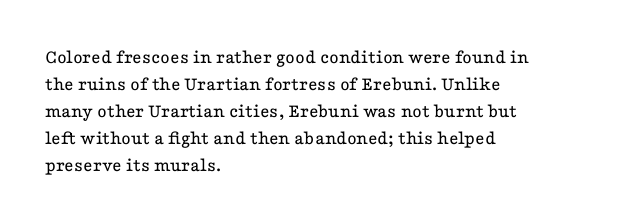
Q: Is the text bold? A: No.
Q: Is the text italic (slanted)? A: No, it is upright.
Q: Is the text underlined? A: No.
Q: How is the paragraph aligned? A: Left-aligned.
Q: Is the spacing between letters normal or unusually wide? A: Normal.
Q: Is the spacing between lines tight, normal or loose? A: Normal.
